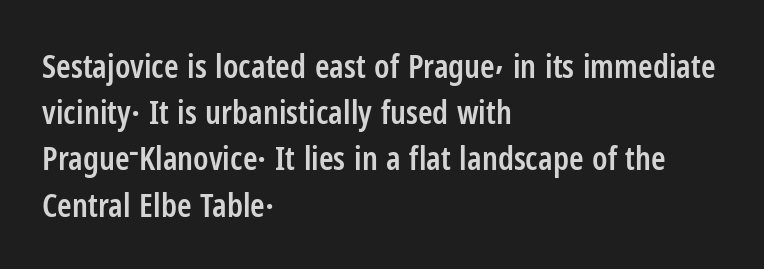
Q: Is the text bold? A: Semi-bold.
Q: Is the text italic (slanted)? A: No, it is upright.
Q: Is the typeface a serif or a sans-serif typeface? A: Sans-serif.
Q: Is the text underlined? A: No.
Q: How is the paragraph aligned? A: Left-aligned.
Q: Is the spacing between letters normal or unusually wide? A: Normal.
Q: Is the spacing between lines tight, normal or loose? A: Normal.
Q: Width (condensed, normal, or wide)? A: Condensed.
Q: Stroke contrast? A: Low.
Q: x-height? A: Medium.
Q: Monospaced? A: No.
